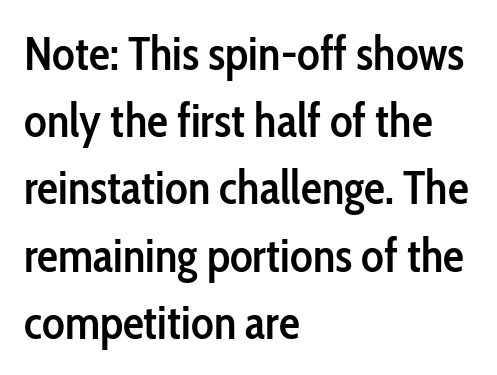
{"serif": "no", "italic": "no", "bold": "semi", "weight": "semibold", "width": "condensed", "stroke_contrast": "low", "x_height": "medium", "monospaced": "no", "underline": "no", "align": "left", "line_spacing": "normal", "line_spacing_ratio": 1.43, "letter_spacing": "normal", "letter_spacing_em": 0.0, "glyph_px": 47}
